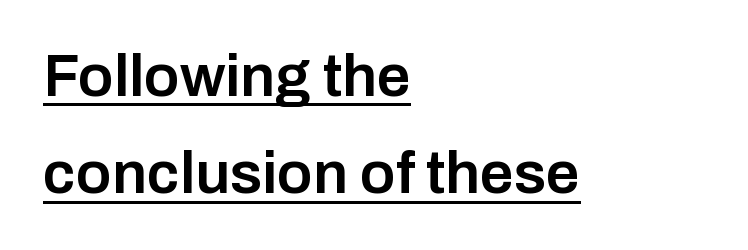
Weight check: semibold — heavier than regular, not quite bold. A student would call this left alignment; a typographer would say flush left, rag right. Vertical strokes here are truly vertical. In designer terms, the underline attribute is active on this setting. Look at the tracking — it's just the regular setting, nothing added.
